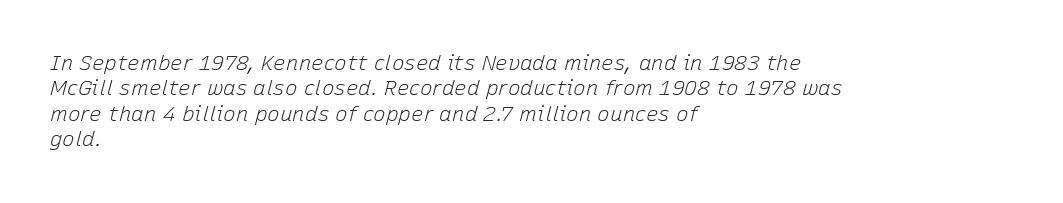
The image shows 21 px text type, italic (leaning right); set left-aligned, line spacing 1.21x, normal letter spacing, not underlined.
